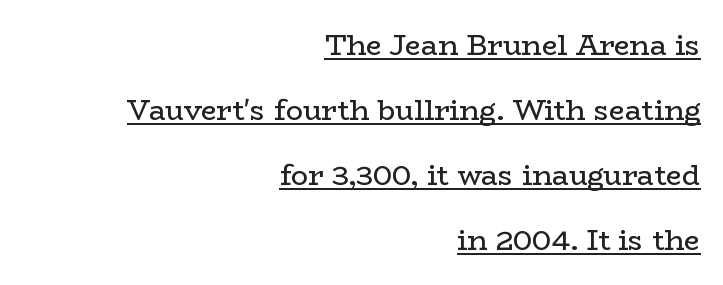
{"serif": "yes", "italic": "no", "bold": "no", "weight": "regular", "width": "wide", "stroke_contrast": "low", "x_height": "medium", "monospaced": "no", "underline": "yes", "align": "right", "line_spacing": "loose", "line_spacing_ratio": 2.32, "letter_spacing": "normal", "letter_spacing_em": 0.0, "glyph_px": 28}
